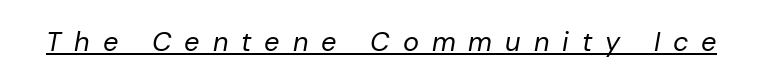
The words here are underlined. A typesetter would call this heavily tracked-out type. Tall strokes in this sample are angled rather than plumb. The letters look calm and open, with moderate or lighter stems.
